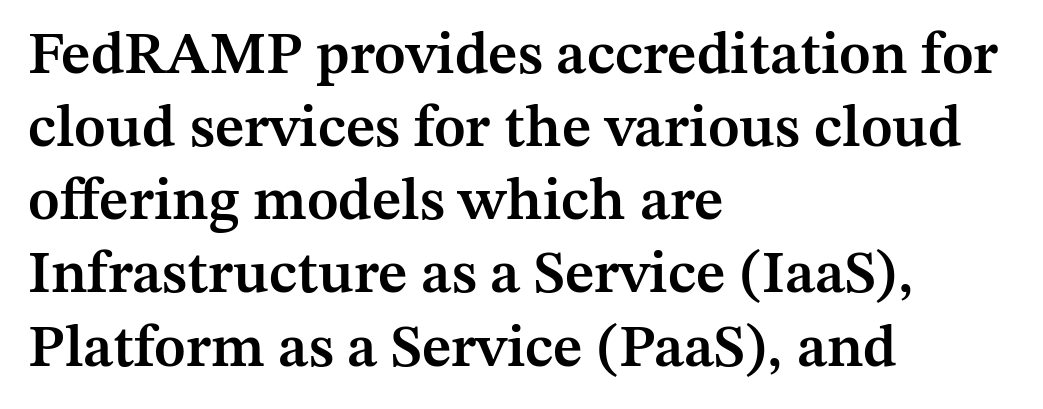
Q: Is the text bold? A: Semi-bold.
Q: Is the text italic (slanted)? A: No, it is upright.
Q: Is the typeface a serif or a sans-serif typeface? A: Serif.
Q: Is the text underlined? A: No.
Q: How is the paragraph aligned? A: Left-aligned.
Q: Is the spacing between letters normal or unusually wide? A: Normal.
Q: Width (condensed, normal, or wide)? A: Normal.
Q: Stroke contrast? A: Medium.
Q: x-height? A: Medium.
Q: Monospaced? A: No.
